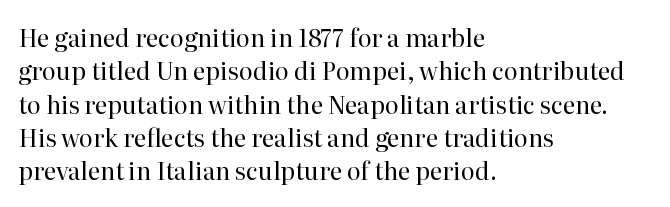
The letterforms sit at book weight or below. Posture: straight, roman, zero tilt. Tracking value appears to be zero — textbook default spacing. The passage shown stacks its lines at a standard gap. Is the block centered? No — it sits flush against the left margin. The foot of each line stays bare and open.
